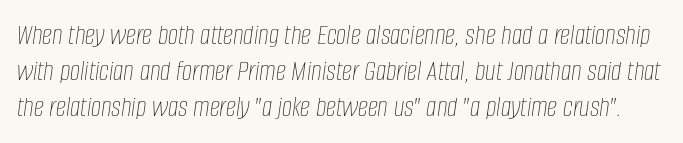
{"italic": "yes", "lean": "right", "slant_degrees": 8, "bold": "no", "weight": "thin", "width": "condensed", "stroke_contrast": "low", "x_height": "large", "monospaced": "no", "underline": "no", "line_spacing": "normal", "line_spacing_ratio": 1.25, "letter_spacing": "normal", "letter_spacing_em": 0.0, "glyph_px": 29}
